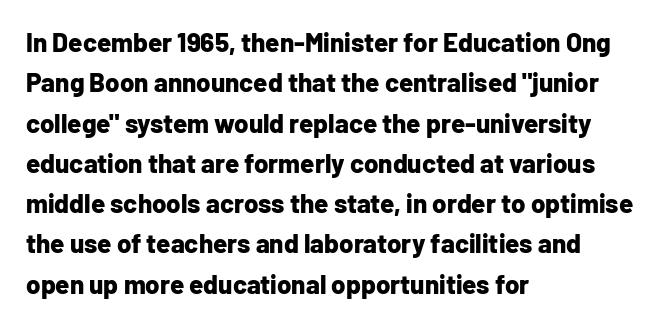
{"italic": "no", "bold": "yes", "underline": "no", "align": "left", "line_spacing": "normal", "line_spacing_ratio": 1.55, "letter_spacing": "normal", "letter_spacing_em": 0.0, "glyph_px": 26}
